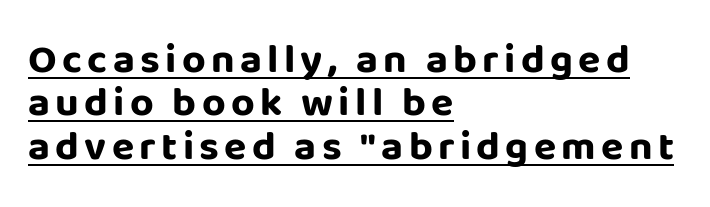
Underlined type. All the whitespace from short lines collects on the right. Plenty of ink on the page — the face is bold. Look at the bottom of the vertical strokes: they stop flat, with no serifs.
